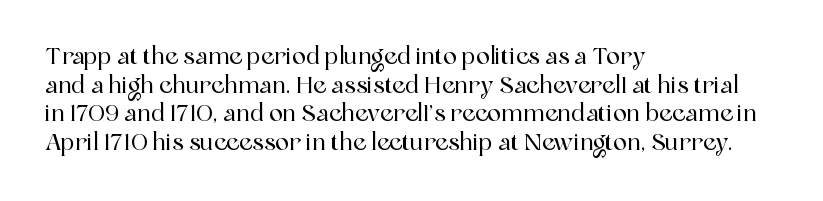
Quick note: not italic, upright. The letters sit at their default tracking, neither squeezed nor spread. The space between consecutive lines is moderate. This sample is left-justified, so line endings fall wherever the words run out. The string is rendered with underlining switched off.
